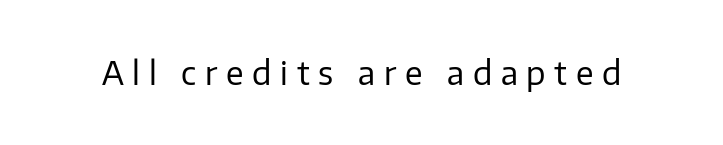
Type style note: lacks serifs. Is the stroke heavy? The answer is a plain regular-or-lighter. Glance below the letters and you will spot only blank space. Proportional: the letters do not fall into vertical columns.
